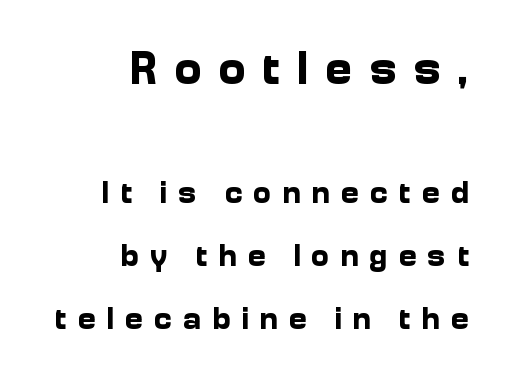
Q: Is the text bold? A: Yes.
Q: Is the text italic (slanted)? A: No, it is upright.
Q: Is the typeface a serif or a sans-serif typeface? A: Sans-serif.
Q: Is the text underlined? A: No.
Q: How is the paragraph aligned? A: Right-aligned.
Q: Is the spacing between letters normal or unusually wide? A: Unusually wide.
Q: Is the spacing between lines tight, normal or loose? A: Loose.
Q: Which block of text is set in a larger size, the first (top) or the second (bottom)? A: The first (top) one.
Q: Width (condensed, normal, or wide)? A: Normal.
Q: Stroke contrast? A: Low.
Q: x-height? A: Medium.
Q: Monospaced? A: No.
